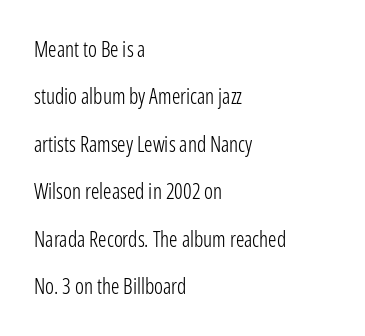
{"italic": "no", "bold": "no", "underline": "no", "align": "left", "line_spacing": "loose", "line_spacing_ratio": 2.26, "letter_spacing": "normal", "letter_spacing_em": 0.0, "glyph_px": 21}
